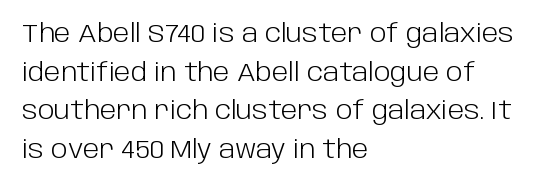
{"italic": "no", "bold": "no", "underline": "no", "align": "left", "line_spacing": "normal", "line_spacing_ratio": 1.55, "letter_spacing": "normal", "letter_spacing_em": 0.0, "glyph_px": 25}
